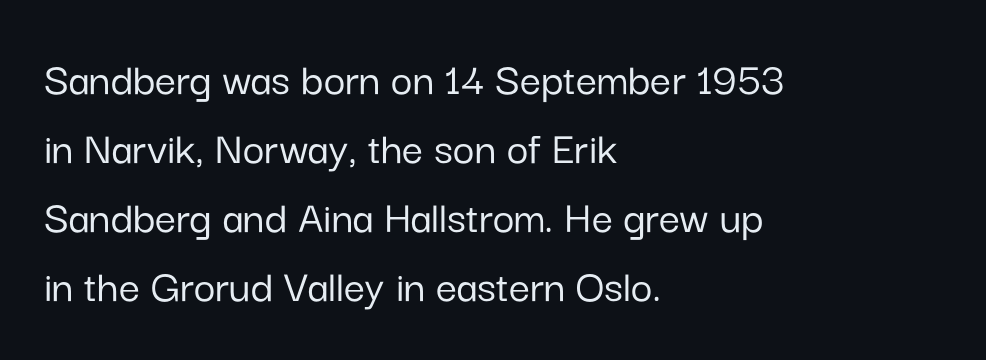
The image shows 47 px sans-serif type, upright; set left-aligned, normal line spacing (1.47x), normal letter spacing, not underlined; low stroke contrast and a medium x-height.
